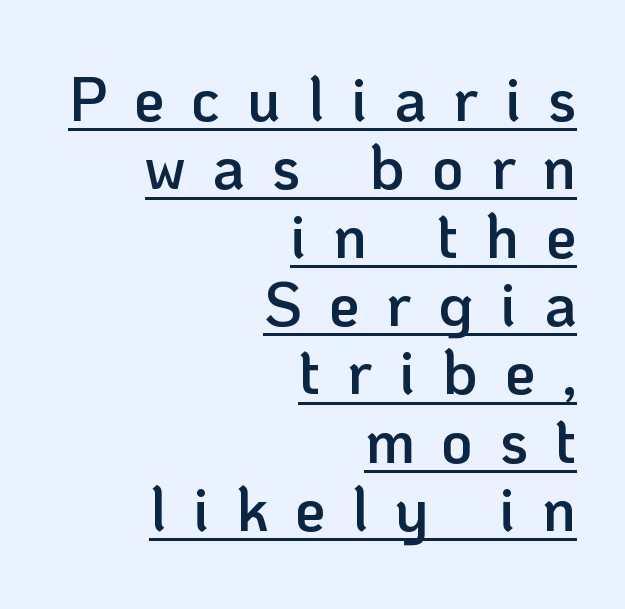
Q: Is the text bold? A: Semi-bold.
Q: Is the text italic (slanted)? A: No, it is upright.
Q: Is the typeface a serif or a sans-serif typeface? A: Sans-serif.
Q: Is the text underlined? A: Yes.
Q: How is the paragraph aligned? A: Right-aligned.
Q: Is the spacing between letters normal or unusually wide? A: Unusually wide.
Q: Is the spacing between lines tight, normal or loose? A: Tight.
Q: Width (condensed, normal, or wide)? A: Normal.
Q: Stroke contrast? A: Low.
Q: x-height? A: Medium.
Q: Monospaced? A: No.
